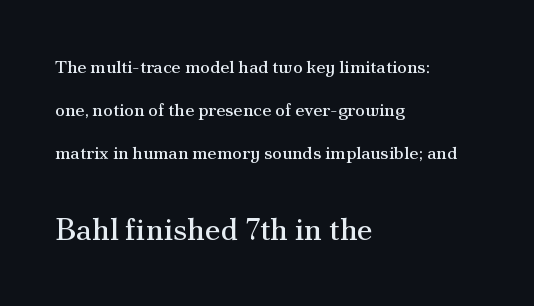
Typographically, this falls in the serif category. One glance says open: line gaps are wider than usual. The passage shown is typed in a proportional face where columns would drift. This rendering features lettering with no underline.
